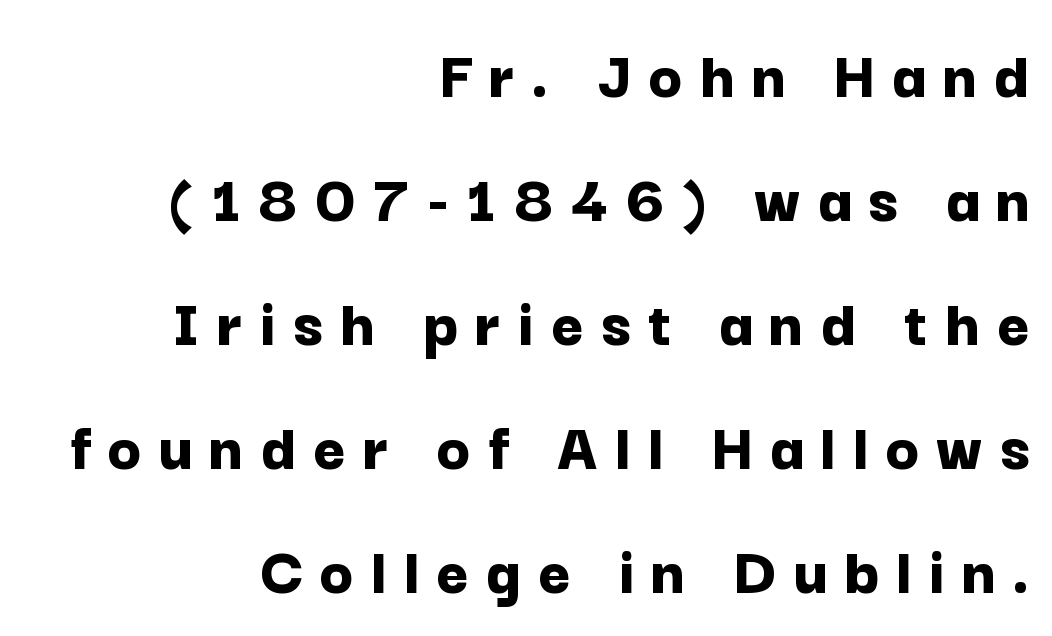
The image shows 70 px bold sans-serif type, upright; set right-aligned, line spacing 1.77x, unusually wide letter spacing (+0.24 em), not underlined; low stroke contrast and a medium x-height.
